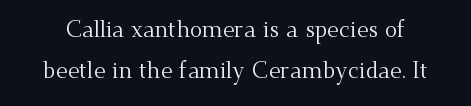
{"italic": "no", "bold": "no", "underline": "no", "line_spacing_ratio": 1.8, "letter_spacing": "normal", "letter_spacing_em": 0.0, "glyph_px": 23}
